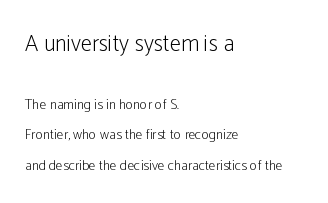
Q: Is the text bold? A: No.
Q: Is the text italic (slanted)? A: No, it is upright.
Q: Is the text underlined? A: No.
Q: How is the paragraph aligned? A: Left-aligned.
Q: Is the spacing between letters normal or unusually wide? A: Normal.
Q: Is the spacing between lines tight, normal or loose? A: Loose.
Q: Which block of text is set in a larger size, the first (top) or the second (bottom)? A: The first (top) one.
